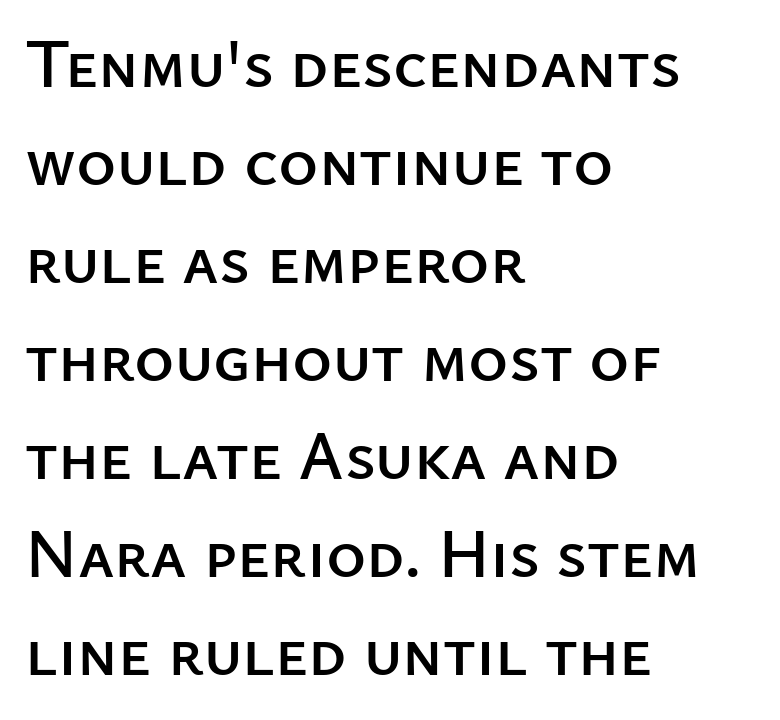
The designer left line spacing at the default. When letters stand straight like this, we call the style roman or upright. A typesetter would call this proportional, since set widths differ per character. The zone under the glyphs is completely vacant.
